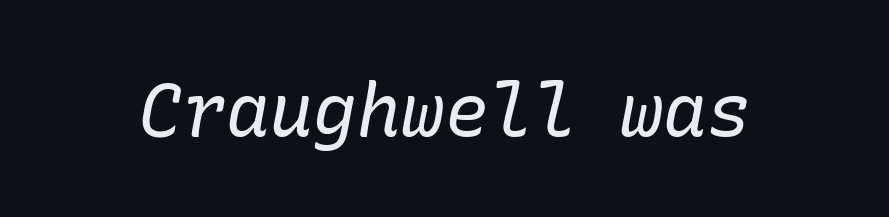
The image shows 73 px regular-weight type, italic (leaning right); set normal letter spacing, not underlined; low stroke contrast and a medium x-height.
